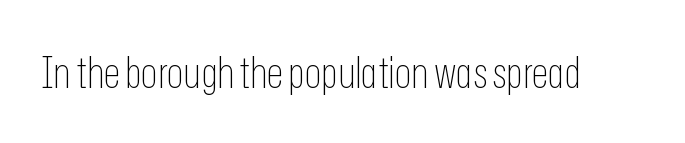
{"serif": "no", "italic": "no", "bold": "no", "weight": "thin", "width": "condensed", "stroke_contrast": "low", "x_height": "medium", "monospaced": "no", "underline": "no", "letter_spacing": "normal", "letter_spacing_em": 0.0, "glyph_px": 43}
